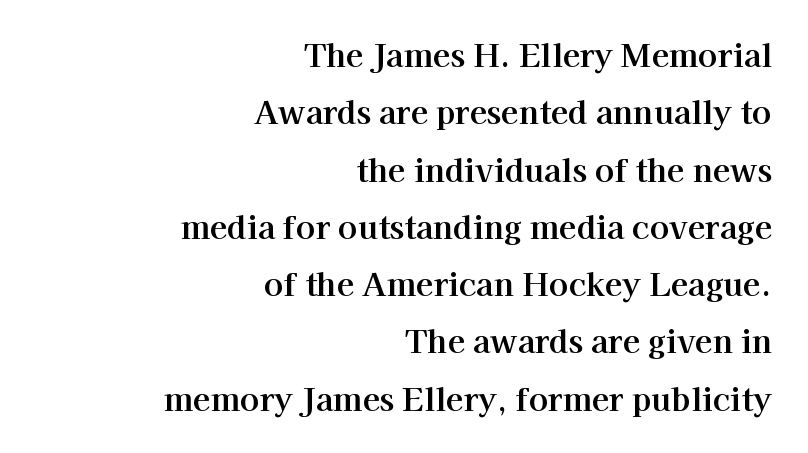
Q: Is the text italic (slanted)? A: No, it is upright.
Q: Is the typeface a serif or a sans-serif typeface? A: Serif.
Q: Is the text underlined? A: No.
Q: How is the paragraph aligned? A: Right-aligned.
Q: Is the spacing between letters normal or unusually wide? A: Normal.
Q: Width (condensed, normal, or wide)? A: Normal.
Q: Stroke contrast? A: High.
Q: x-height? A: Medium.
Q: Monospaced? A: No.
